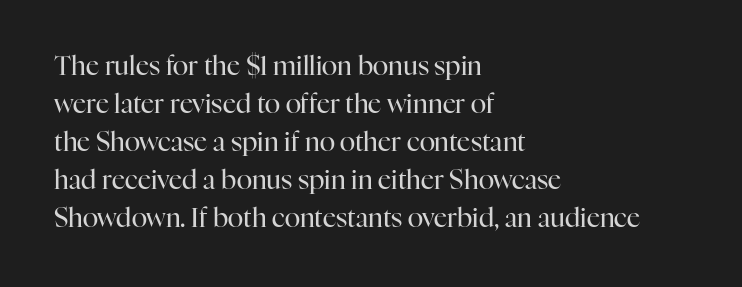
The image shows 26 px text type, upright; set left-aligned, normal line spacing (1.46x), normal letter spacing, not underlined.
